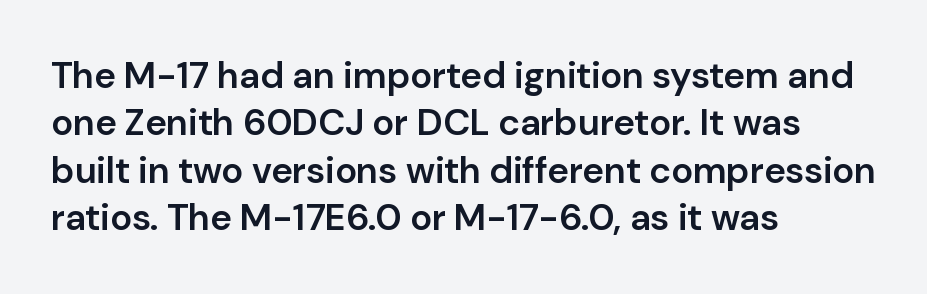
Q: Is the text bold? A: Semi-bold.
Q: Is the text italic (slanted)? A: No, it is upright.
Q: Is the typeface a serif or a sans-serif typeface? A: Sans-serif.
Q: Is the text underlined? A: No.
Q: How is the paragraph aligned? A: Left-aligned.
Q: Is the spacing between letters normal or unusually wide? A: Normal.
Q: Is the spacing between lines tight, normal or loose? A: Normal.
Q: Width (condensed, normal, or wide)? A: Normal.
Q: Stroke contrast? A: Low.
Q: x-height? A: Medium.
Q: Monospaced? A: No.
